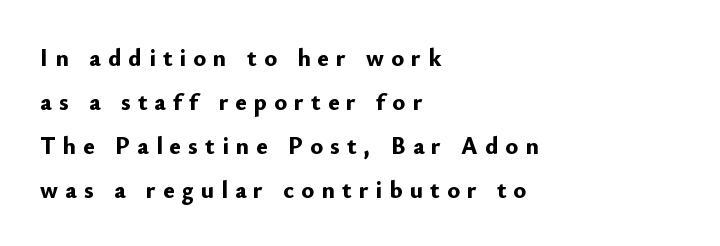
Q: Is the text bold? A: Yes.
Q: Is the text italic (slanted)? A: No, it is upright.
Q: Is the text underlined? A: No.
Q: How is the paragraph aligned? A: Left-aligned.
Q: Is the spacing between letters normal or unusually wide? A: Unusually wide.
